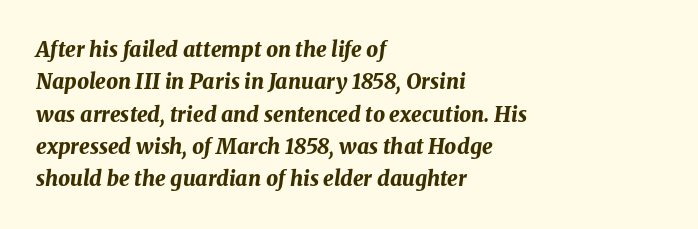
{"italic": "yes", "lean": "right", "slant_degrees": 8, "bold": "yes", "underline": "no", "align": "left", "line_spacing": "normal", "line_spacing_ratio": 1.54, "letter_spacing": "normal", "letter_spacing_em": 0.0, "glyph_px": 21}
